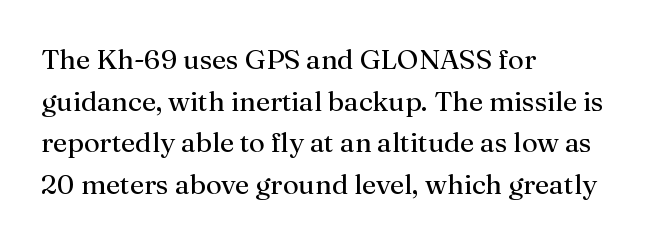
{"serif": "yes", "italic": "no", "bold": "no", "weight": "regular", "width": "normal", "stroke_contrast": "medium", "x_height": "medium", "monospaced": "no", "underline": "no", "align": "left", "line_spacing": "normal", "line_spacing_ratio": 1.49, "letter_spacing": "normal", "letter_spacing_em": 0.0, "glyph_px": 28}
